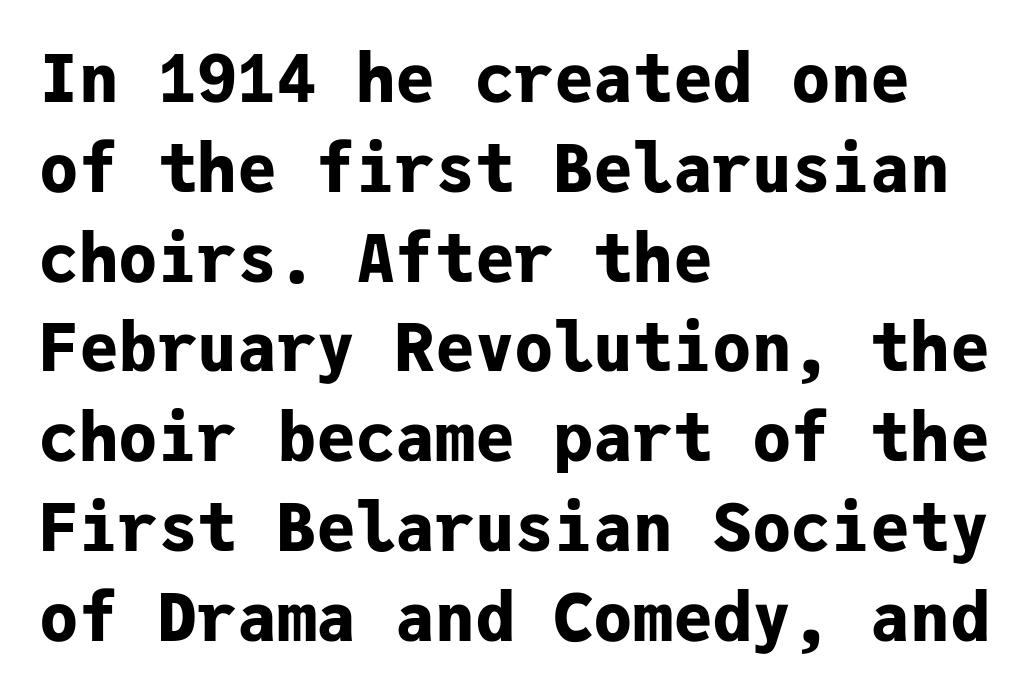
The image shows 66 px bold sans-serif type, upright, monospaced; set left-aligned, normal line spacing (1.36x), normal letter spacing, not underlined; low stroke contrast and a medium x-height.
